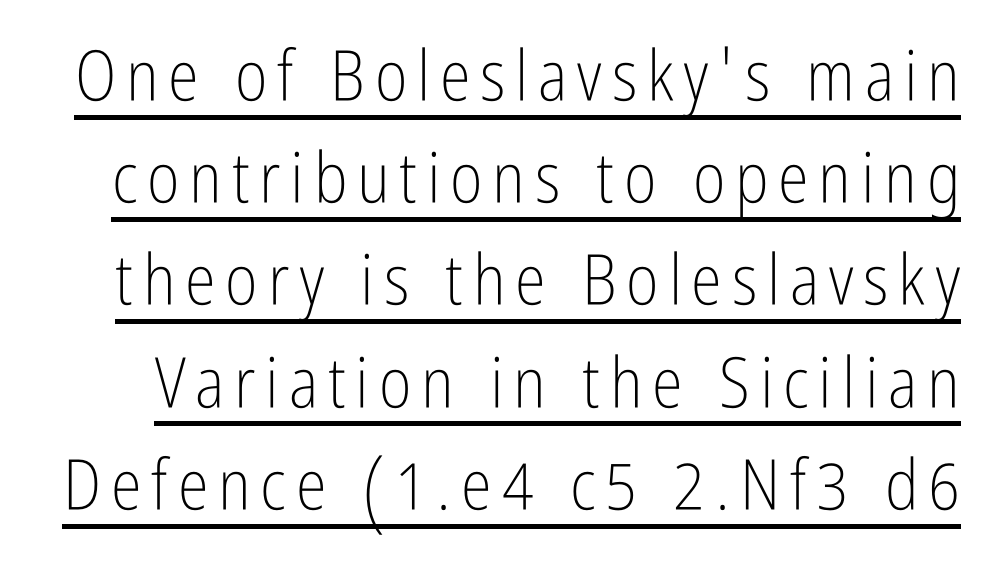
Is the type heavy? It reads as light-to-regular instead. This sample carries an underscore along the baseline area. The lines sit at an ordinary, default distance from one another. Type style note: lacks serifs.
